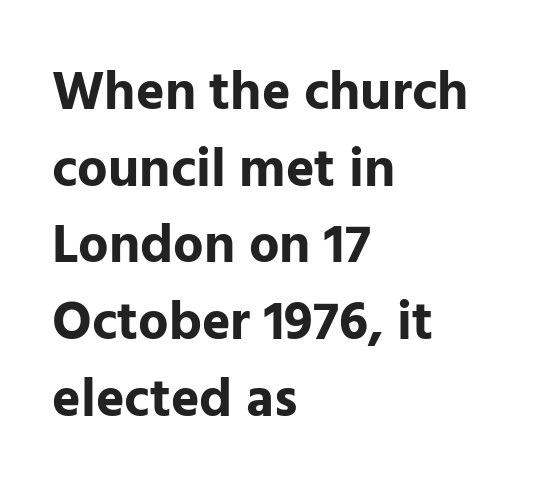
{"serif": "no", "italic": "no", "bold": "yes", "weight": "bold", "width": "normal", "stroke_contrast": "low", "x_height": "medium", "monospaced": "no", "underline": "no", "align": "left", "line_spacing": "normal", "line_spacing_ratio": 1.42, "letter_spacing": "normal", "letter_spacing_em": 0.0, "glyph_px": 54}
